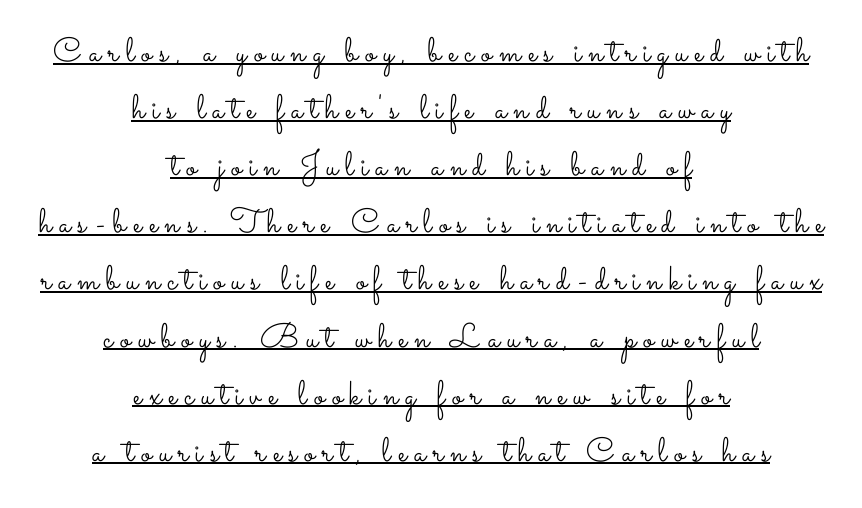
Q: Is the text bold? A: No.
Q: Is the text italic (slanted)? A: Yes.
Q: Is the text underlined? A: Yes.
Q: How is the paragraph aligned? A: Centered.
Q: Is the spacing between letters normal or unusually wide? A: Unusually wide.
Q: Is the spacing between lines tight, normal or loose? A: Normal.
Q: Width (condensed, normal, or wide)? A: Wide.
Q: Stroke contrast? A: Low.
Q: x-height? A: Small.
Q: Monospaced? A: No.
